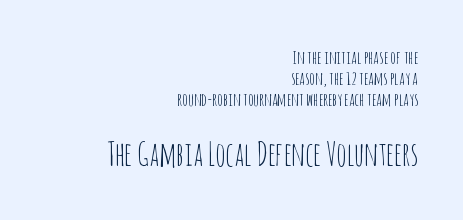
The image shows 32 px thin, condensed sans-serif type, upright; set right-aligned, line spacing 1.16x, normal letter spacing, not underlined; the second (bottom) block is 1.78x larger; low stroke contrast and a large x-height.
